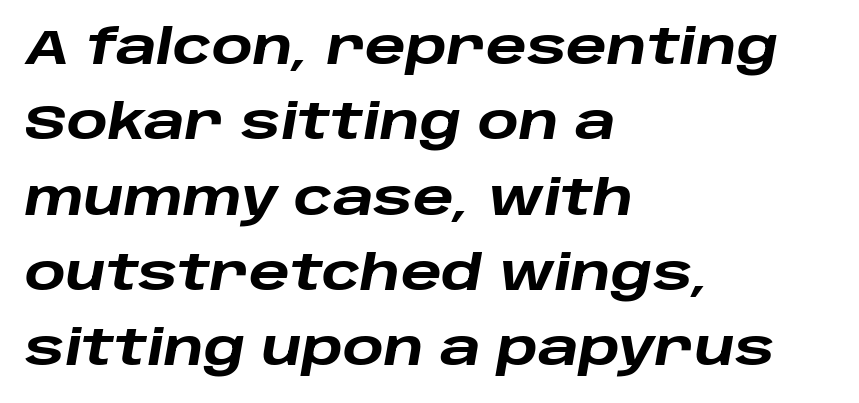
Q: Is the text bold? A: Yes.
Q: Is the text italic (slanted)? A: Yes, it leans right by about 10 degrees.
Q: Is the text underlined? A: No.
Q: How is the paragraph aligned? A: Left-aligned.
Q: Is the spacing between letters normal or unusually wide? A: Normal.
Q: Is the spacing between lines tight, normal or loose? A: Normal.
Q: Width (condensed, normal, or wide)? A: Wide.
Q: Stroke contrast? A: Low.
Q: x-height? A: Large.
Q: Monospaced? A: No.
